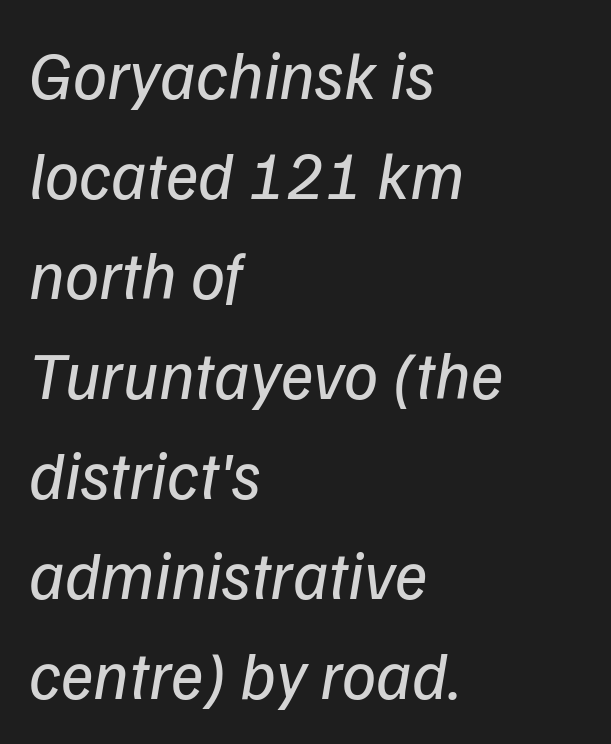
Varying glyph widths throughout — classic text-font behaviour. Slant detected: the letters are inclined. Bold? No — there's no thickening of the strokes. The type is set solid horizontally, with unmodified tracking.
